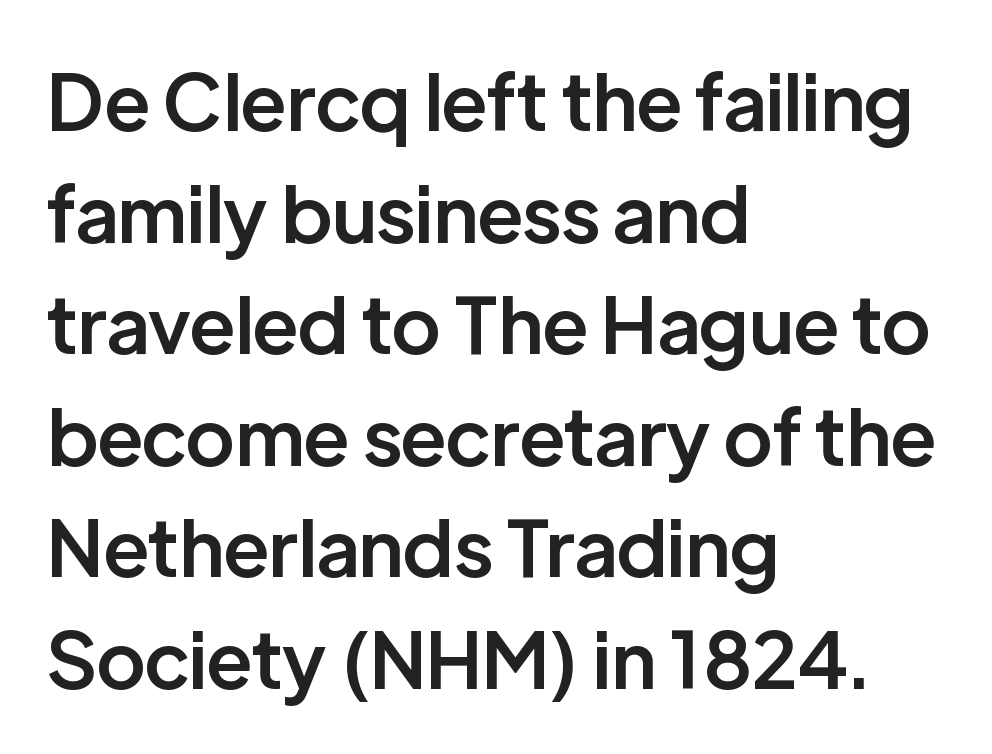
{"serif": "no", "italic": "no", "bold": "semi", "weight": "semibold", "width": "normal", "stroke_contrast": "low", "x_height": "medium", "monospaced": "no", "underline": "no", "align": "left", "line_spacing": "normal", "line_spacing_ratio": 1.43, "letter_spacing": "normal", "letter_spacing_em": 0.0, "glyph_px": 78}
